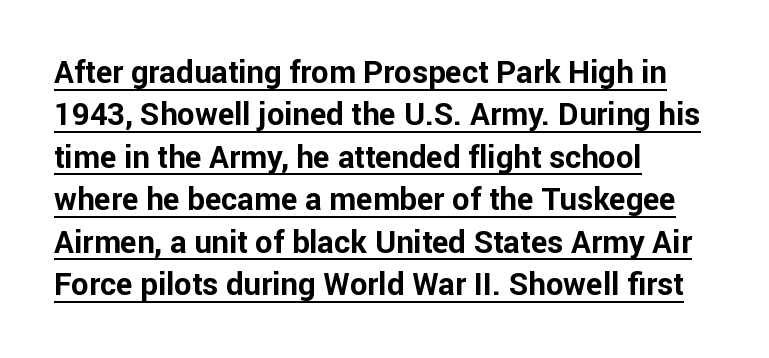
{"serif": "no", "italic": "no", "bold": "yes", "weight": "bold", "width": "normal", "stroke_contrast": "low", "x_height": "medium", "monospaced": "no", "underline": "yes", "align": "left", "line_spacing": "normal", "line_spacing_ratio": 1.37, "letter_spacing": "normal", "letter_spacing_em": 0.0, "glyph_px": 31}
